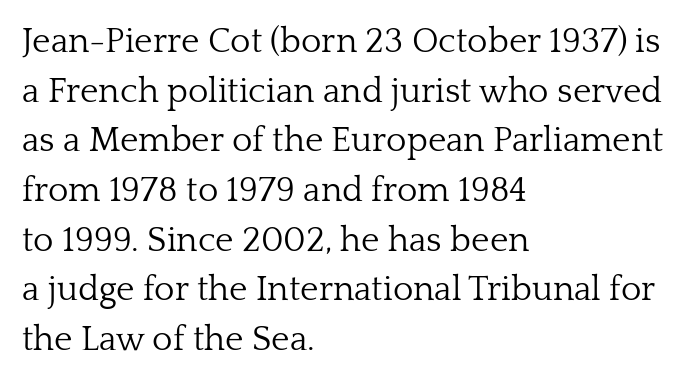
The image shows 35 px light serif type, upright; set left-aligned, normal line spacing (1.42x), normal letter spacing, not underlined; low stroke contrast and a medium x-height.
